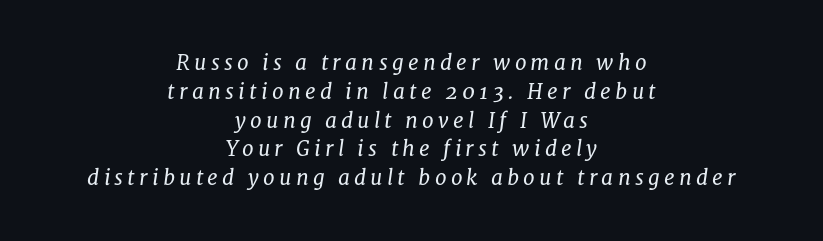
{"italic": "yes", "lean": "right", "slant_degrees": 8, "bold": "no", "underline": "no", "align": "center", "line_spacing": "normal", "line_spacing_ratio": 1.37, "letter_spacing": "wide", "letter_spacing_em": 0.2, "glyph_px": 21}
